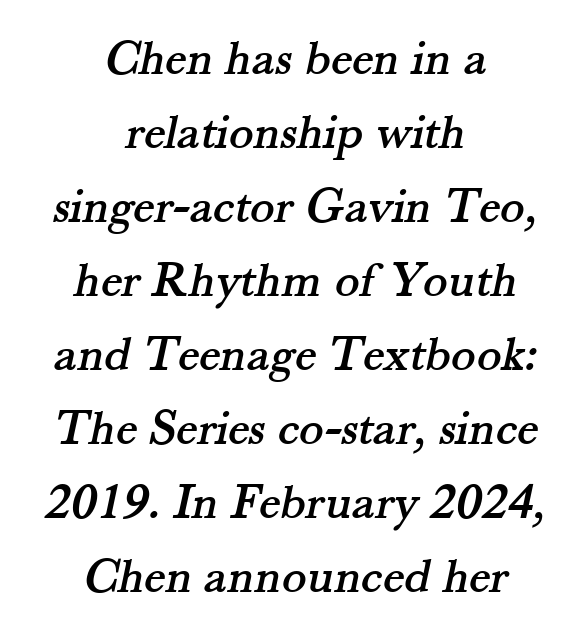
Notice how the passage keeps no hard edge, just a central spine. The font family rendered here belongs to the serif group. The glyphs are unaccompanied by any horizontal stroke below them. This rendering leaves character spacing at its baseline value.
